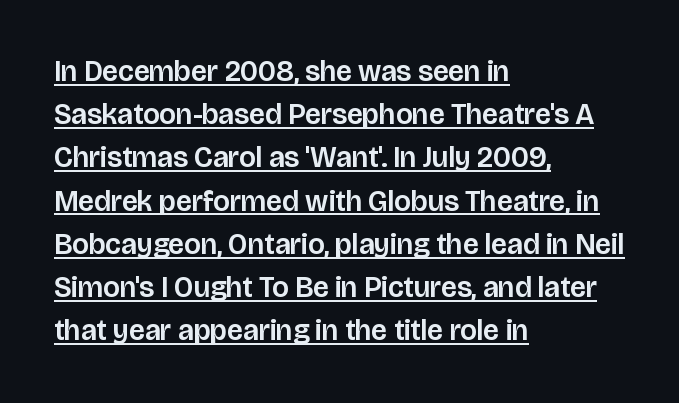
Posture: straight, roman, zero tilt. Compared with a centered layout, this one pins lines to the left instead. These lines keep a tight, regular rhythm from letter to letter. Normally led — the rows are evenly, conventionally spaced. Each letter keeps its own natural width here, so spacing adapts to shape.
